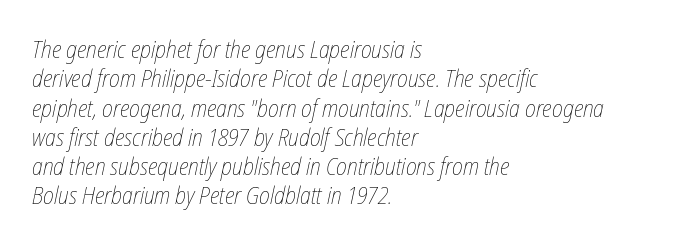
{"bold": "no", "underline": "no", "align": "left", "line_spacing_ratio": 1.22, "letter_spacing": "normal", "letter_spacing_em": 0.0, "glyph_px": 24}
